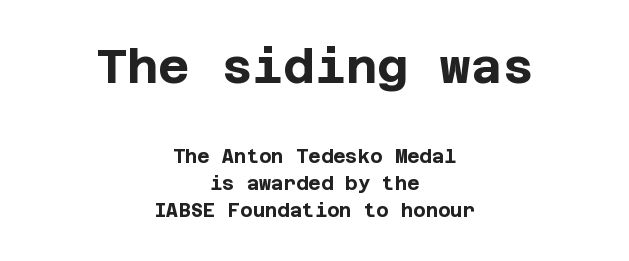
{"serif": "no", "italic": "no", "bold": "yes", "weight": "bold", "width": "normal", "stroke_contrast": "low", "x_height": "large", "underline": "no", "align": "center", "line_spacing": "normal", "line_spacing_ratio": 1.43, "letter_spacing": "normal", "letter_spacing_em": 0.0, "larger_block": "first", "size_ratio": 2.53, "glyph_px": 48}
